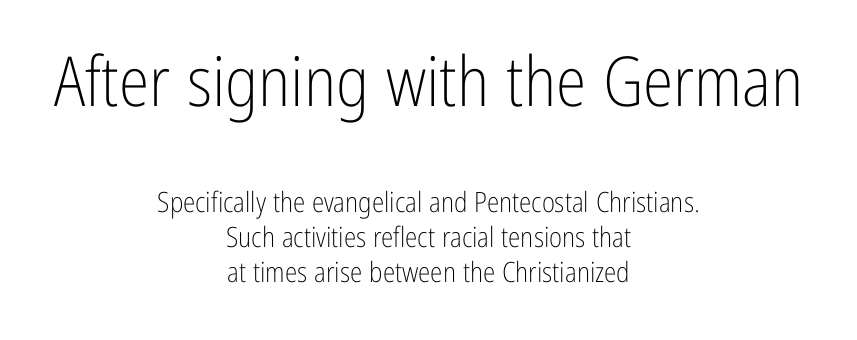
Q: Is the text bold? A: No.
Q: Is the text italic (slanted)? A: No, it is upright.
Q: Is the typeface a serif or a sans-serif typeface? A: Sans-serif.
Q: Is the text underlined? A: No.
Q: How is the paragraph aligned? A: Centered.
Q: Is the spacing between letters normal or unusually wide? A: Normal.
Q: Is the spacing between lines tight, normal or loose? A: Normal.
Q: Which block of text is set in a larger size, the first (top) or the second (bottom)? A: The first (top) one.
Q: Width (condensed, normal, or wide)? A: Condensed.
Q: Stroke contrast? A: Low.
Q: x-height? A: Medium.
Q: Monospaced? A: No.
